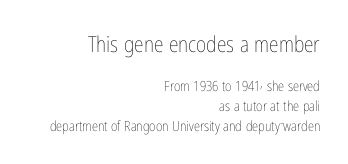
{"italic": "no", "bold": "no", "underline": "no", "align": "right", "line_spacing": "normal", "line_spacing_ratio": 1.4, "letter_spacing": "normal", "letter_spacing_em": 0.0, "larger_block": "first", "size_ratio": 1.57, "glyph_px": 22}
